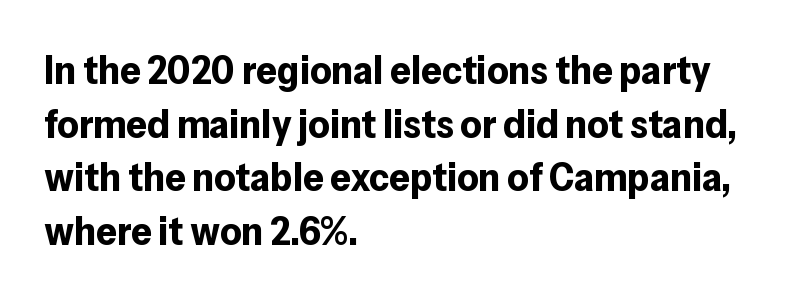
The image shows 41 px bold sans-serif type, upright; set left-aligned, normal line spacing (1.31x), normal letter spacing, not underlined; low stroke contrast and a medium x-height.
